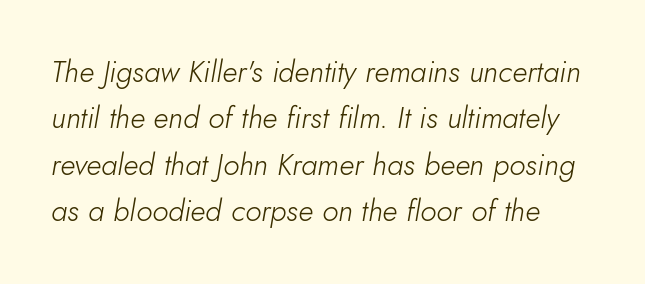
The image shows 30 px light type, italic (leaning right); set normal line spacing (1.55x), normal letter spacing, not underlined; low stroke contrast and a small x-height.
